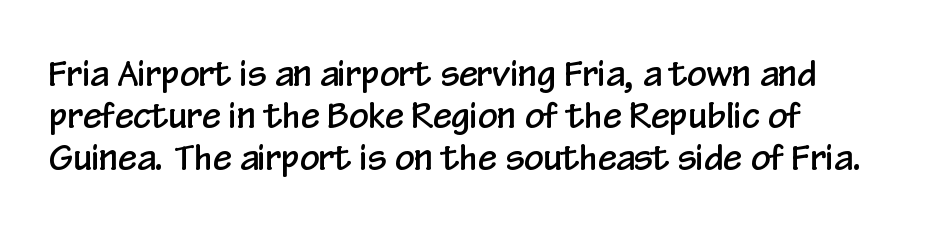
{"serif": "no", "italic": "no", "width": "condensed", "stroke_contrast": "low", "x_height": "medium", "monospaced": "no", "underline": "no", "align": "left", "line_spacing_ratio": 1.23, "letter_spacing": "normal", "letter_spacing_em": 0.0, "glyph_px": 34}
